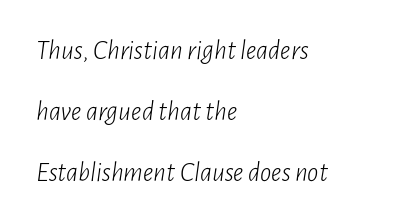
{"italic": "yes", "lean": "right", "slant_degrees": 7, "bold": "no", "weight": "light", "width": "condensed", "stroke_contrast": "low", "x_height": "medium", "monospaced": "no", "underline": "no", "align": "left", "line_spacing": "loose", "line_spacing_ratio": 2.17, "letter_spacing": "normal", "letter_spacing_em": 0.0, "glyph_px": 28}
